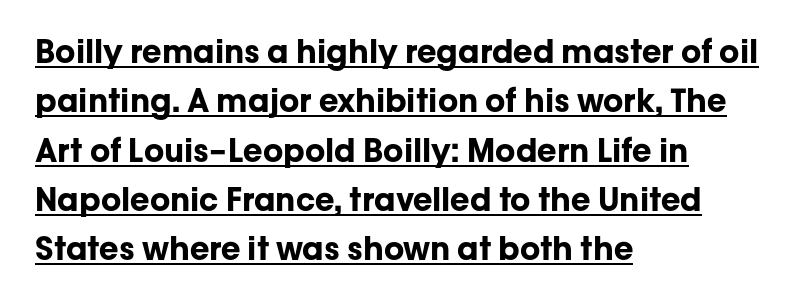
The image shows 32 px bold sans-serif type, upright; set left-aligned, normal line spacing (1.54x), normal letter spacing, underlined; low stroke contrast and a medium x-height.
